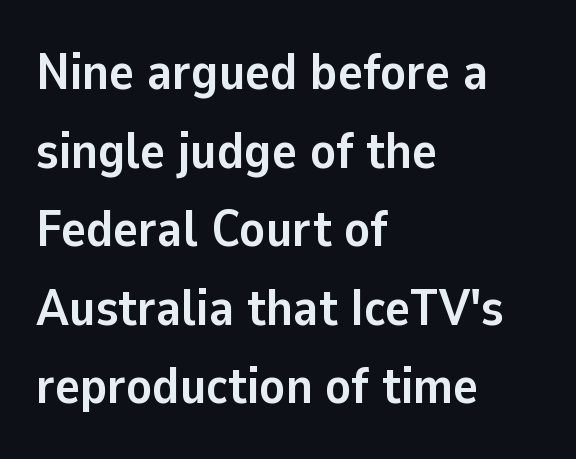
The image shows 52 px semibold sans-serif type, upright; set left-aligned, normal line spacing (1.51x), normal letter spacing, not underlined; low stroke contrast and a medium x-height.
